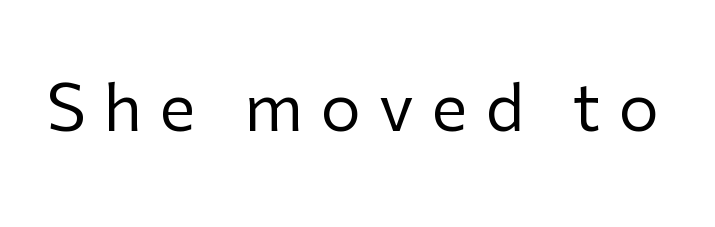
Q: Is the text bold? A: No.
Q: Is the text italic (slanted)? A: No, it is upright.
Q: Is the typeface a serif or a sans-serif typeface? A: Sans-serif.
Q: Is the text underlined? A: No.
Q: Is the spacing between letters normal or unusually wide? A: Unusually wide.
Q: Width (condensed, normal, or wide)? A: Normal.
Q: Stroke contrast? A: Low.
Q: x-height? A: Medium.
Q: Monospaced? A: No.
